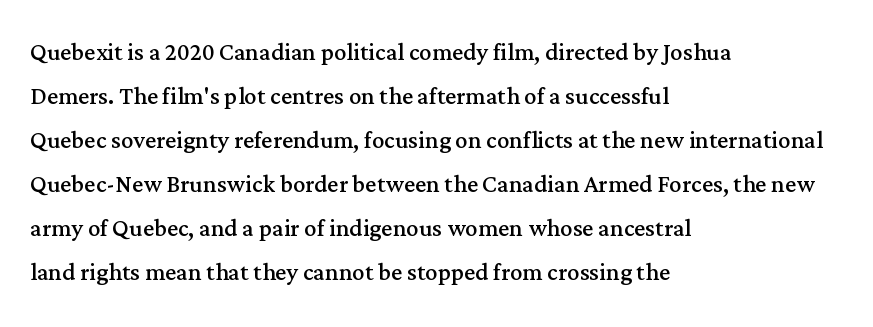
Q: Is the text bold? A: No.
Q: Is the text italic (slanted)? A: No, it is upright.
Q: Is the typeface a serif or a sans-serif typeface? A: Serif.
Q: Is the text underlined? A: No.
Q: How is the paragraph aligned? A: Left-aligned.
Q: Is the spacing between letters normal or unusually wide? A: Normal.
Q: Is the spacing between lines tight, normal or loose? A: Normal.
Q: Width (condensed, normal, or wide)? A: Normal.
Q: Stroke contrast? A: Medium.
Q: x-height? A: Medium.
Q: Monospaced? A: No.
